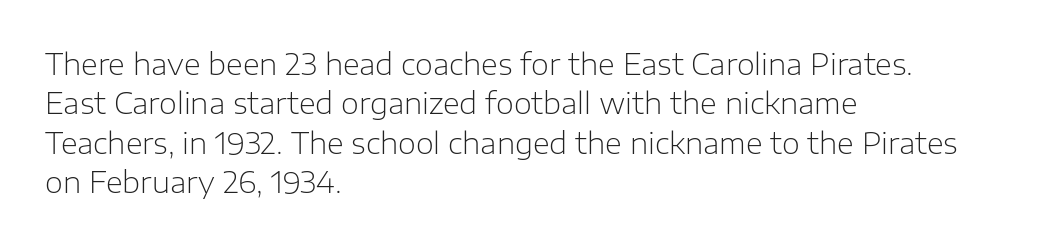
The string is rendered with underlining switched off. Summary of vertical rhythm: regular, with standard interline spacing. Typographically, this falls in the sans-serif category. Typeset ragged right — the left edge is the straight one.
